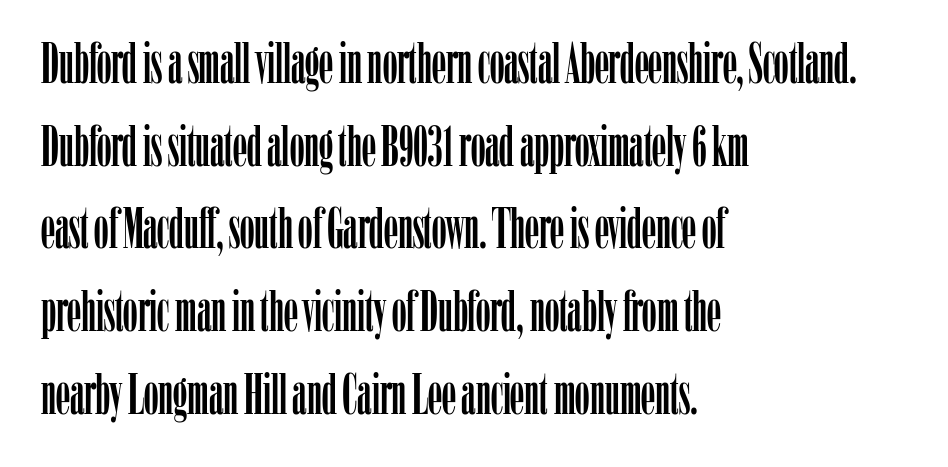
Compared with typical paragraphs, the rows here are spaced about the same. If you drew a line through each stem, it would be perfectly vertical. The space directly below the letters is spotless. Between one letter and the next there's only the usual sliver of space. The passage is arranged the way most books set body copy — flush left.
